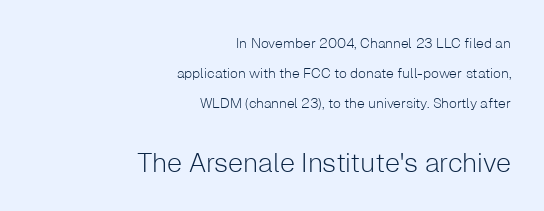
The image shows 27 px text type, upright; set right-aligned, loose line spacing (2.14x), normal letter spacing, not underlined; the second (bottom) block is 1.93x larger.
